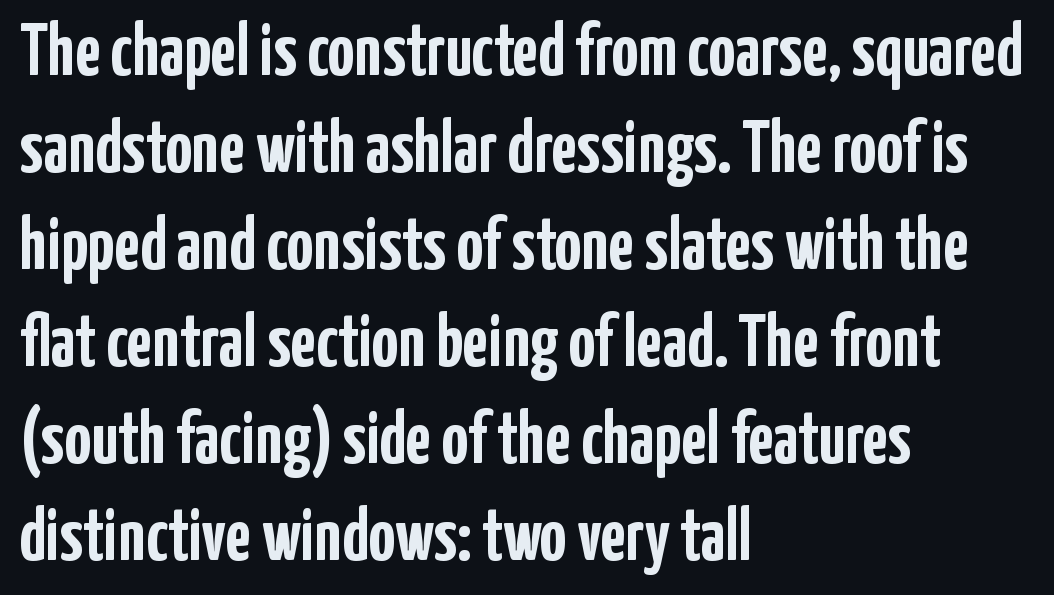
{"serif": "no", "italic": "no", "bold": "yes", "weight": "semibold", "width": "condensed", "stroke_contrast": "low", "x_height": "medium", "monospaced": "no", "underline": "no", "align": "left", "line_spacing": "normal", "line_spacing_ratio": 1.31, "letter_spacing": "normal", "letter_spacing_em": 0.0, "glyph_px": 74}
